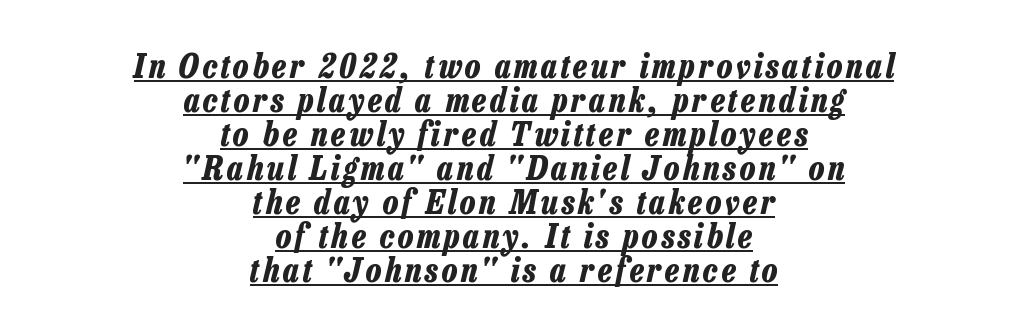
Very little white space separates one row of letters from the next. Students, observe the line beneath the letters — that is underlining. The specimen reads as italic at a glance. Compared with an ordinary text face, these strokes are far heavier — a full bold.
